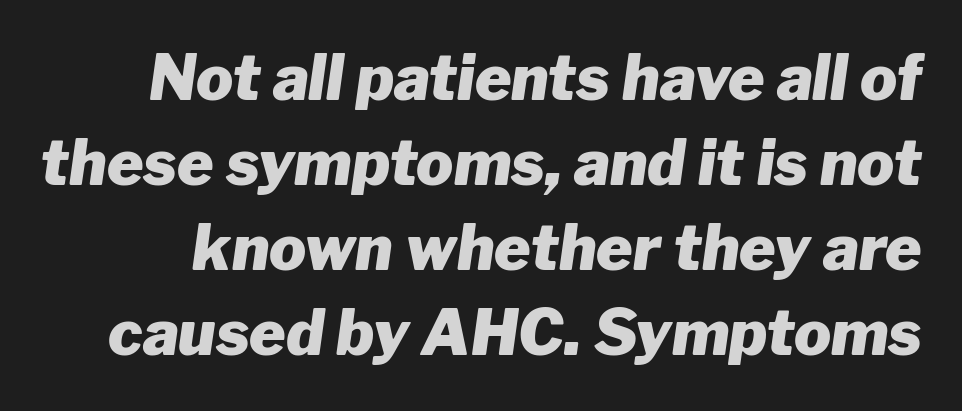
The image shows 62 px heavy type, italic (leaning right); set normal line spacing (1.37x), normal letter spacing, not underlined; low stroke contrast and a medium x-height.
